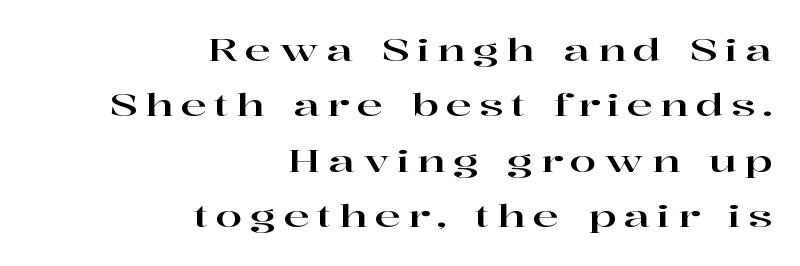
The image shows 31 px wide serif type, upright; set right-aligned, line spacing 1.79x, unusually wide letter spacing (+0.24 em), not underlined; high stroke contrast and a medium x-height.
